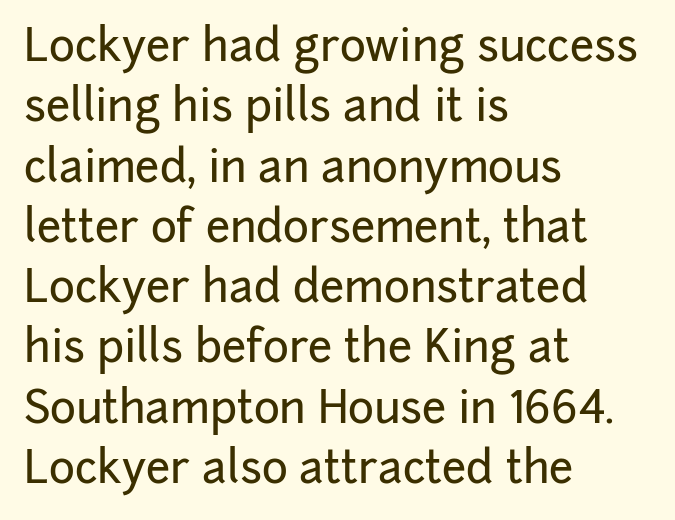
The image shows 44 px sans-serif type, upright; set left-aligned, normal line spacing (1.37x), normal letter spacing, not underlined; low stroke contrast and a medium x-height.
